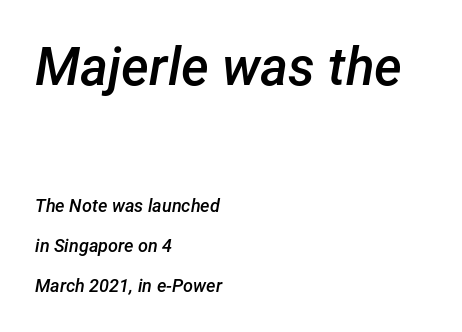
The image shows 53 px semibold type, italic (leaning right); set left-aligned, loose line spacing (2.22x), normal letter spacing, not underlined; the first (top) block is 2.94x larger; low stroke contrast and a medium x-height.
